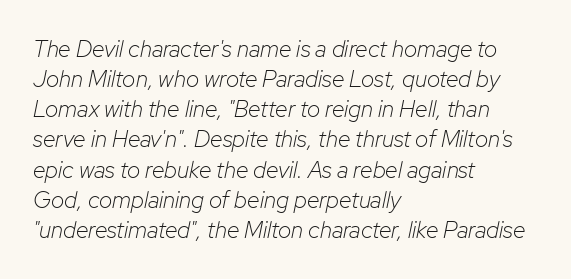
{"italic": "yes", "lean": "right", "slant_degrees": 12, "bold": "no", "underline": "no", "align": "left", "line_spacing": "normal", "line_spacing_ratio": 1.31, "letter_spacing": "normal", "letter_spacing_em": 0.0, "glyph_px": 23}
